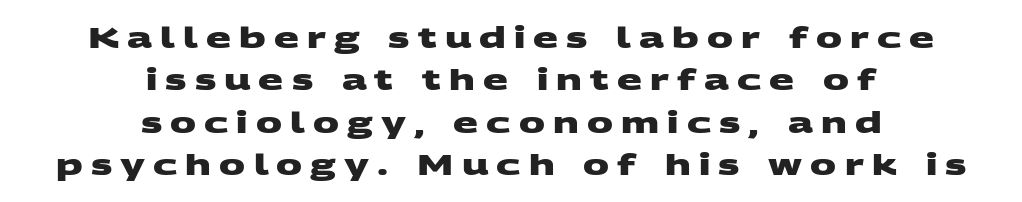
These lines are composed in type without serifs. Here the designer chose a conventional face with non-uniform glyph widths. How would I describe the line gaps? Plain and ordinary. Lines of text with bare space underneath. Typeset on center — no edge is straight. Heavy, bold letterforms.
